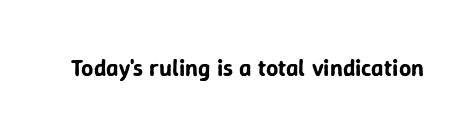
Q: Is the text italic (slanted)? A: No, it is upright.
Q: Is the text underlined? A: No.
Q: Is the spacing between letters normal or unusually wide? A: Normal.
